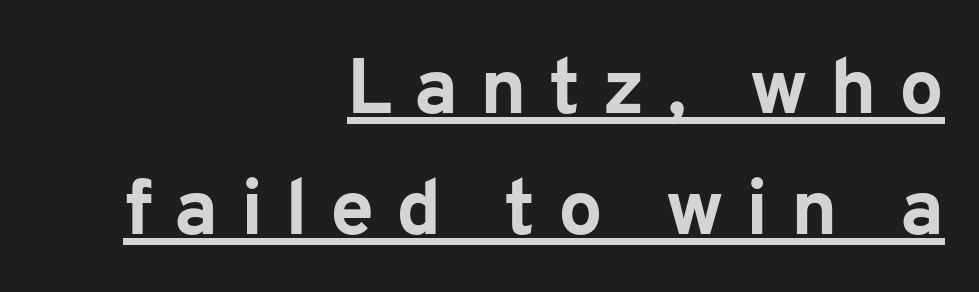
Q: Is the text bold? A: Yes.
Q: Is the text italic (slanted)? A: No, it is upright.
Q: Is the typeface a serif or a sans-serif typeface? A: Sans-serif.
Q: Is the text underlined? A: Yes.
Q: How is the paragraph aligned? A: Right-aligned.
Q: Is the spacing between letters normal or unusually wide? A: Unusually wide.
Q: Is the spacing between lines tight, normal or loose? A: Normal.
Q: Width (condensed, normal, or wide)? A: Normal.
Q: Stroke contrast? A: Low.
Q: x-height? A: Medium.
Q: Monospaced? A: No.
